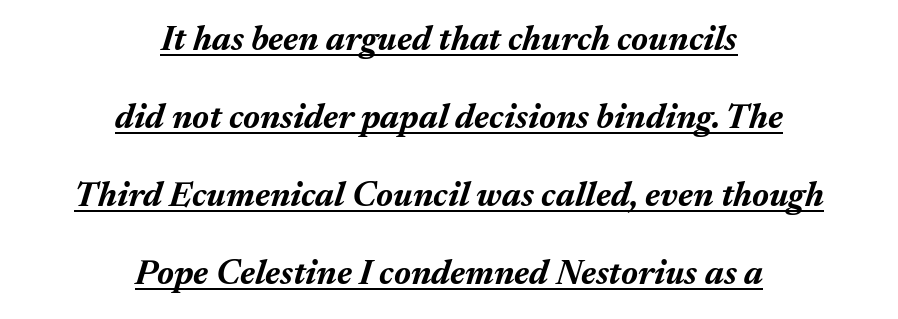
Q: Is the text bold? A: Yes.
Q: Is the text italic (slanted)? A: Yes, it leans right by about 17 degrees.
Q: Is the text underlined? A: Yes.
Q: How is the paragraph aligned? A: Centered.
Q: Is the spacing between letters normal or unusually wide? A: Normal.
Q: Is the spacing between lines tight, normal or loose? A: Loose.
Q: Width (condensed, normal, or wide)? A: Normal.
Q: Stroke contrast? A: Medium.
Q: x-height? A: Medium.
Q: Monospaced? A: No.
